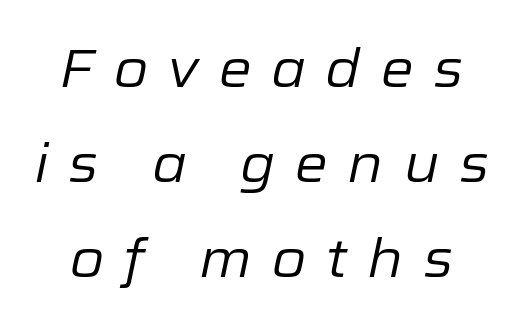
Q: Is the text bold? A: No.
Q: Is the text italic (slanted)? A: Yes, it leans right by about 12 degrees.
Q: Is the text underlined? A: No.
Q: Is the spacing between letters normal or unusually wide? A: Unusually wide.
Q: Width (condensed, normal, or wide)? A: Normal.
Q: Stroke contrast? A: Low.
Q: x-height? A: Medium.
Q: Monospaced? A: No.
